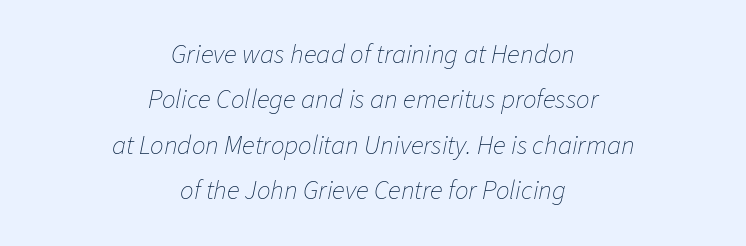
{"italic": "yes", "lean": "right", "slant_degrees": 11, "bold": "no", "underline": "no", "align": "center", "line_spacing": "normal", "line_spacing_ratio": 1.68, "letter_spacing": "normal", "letter_spacing_em": 0.0, "glyph_px": 27}
